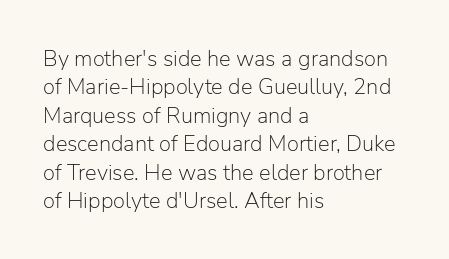
Rule under the text: the space is simply empty. Honestly, the letter spacing is just normal — you wouldn't notice it. The font's upright variant was chosen for this text. The strokes are not fattened; the text isn't bold. Layout note: lines flush left. The designer left line spacing at the default.
